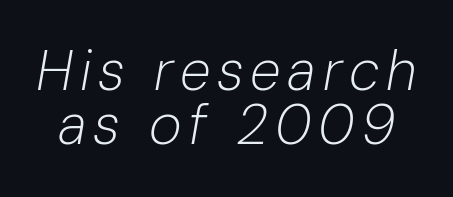
The face used here is proportionally spaced, like ordinary book or web type. These lines were composed using italics. Words float on clear page, feet unadorned. This reads as an unemphasized weight, regular at the heaviest. The leading is snug, giving the passage a crowded texture.
